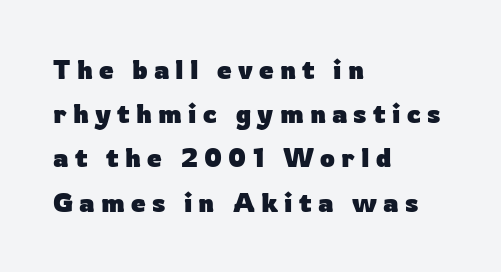
These lines have a slow, spaced-out rhythm from letter to letter. The designer left line spacing at the default. Any mark beneath the type? The region is blank. Every letter is thick-stroked: bold, no question.
